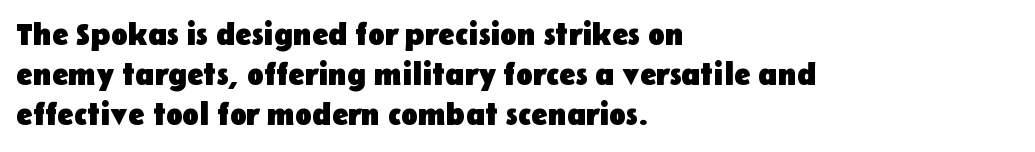
{"serif": "no", "italic": "no", "bold": "yes", "weight": "heavy", "width": "normal", "stroke_contrast": "low", "x_height": "medium", "monospaced": "no", "underline": "no", "align": "left", "line_spacing": "normal", "line_spacing_ratio": 1.29, "letter_spacing": "normal", "letter_spacing_em": 0.0, "glyph_px": 31}
